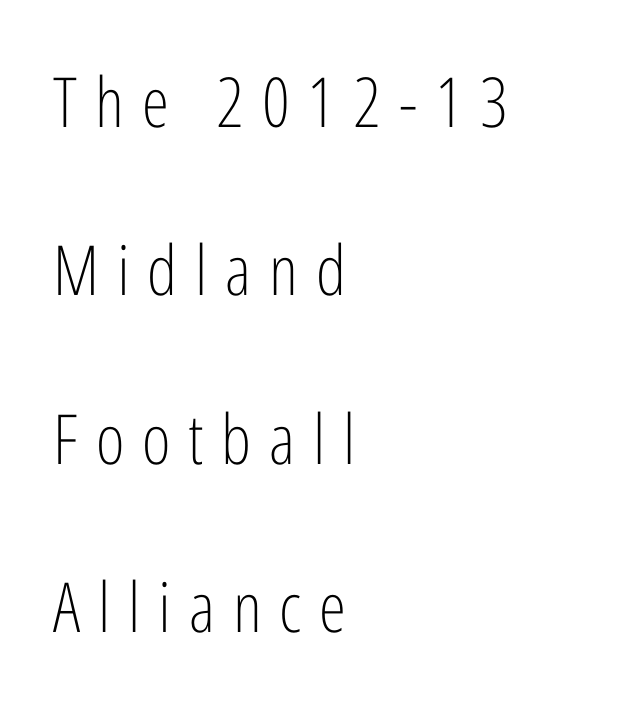
{"serif": "no", "italic": "no", "bold": "no", "weight": "light", "width": "condensed", "stroke_contrast": "low", "x_height": "medium", "monospaced": "no", "underline": "no", "align": "left", "line_spacing": "loose", "line_spacing_ratio": 2.44, "letter_spacing": "wide", "letter_spacing_em": 0.26, "glyph_px": 69}
